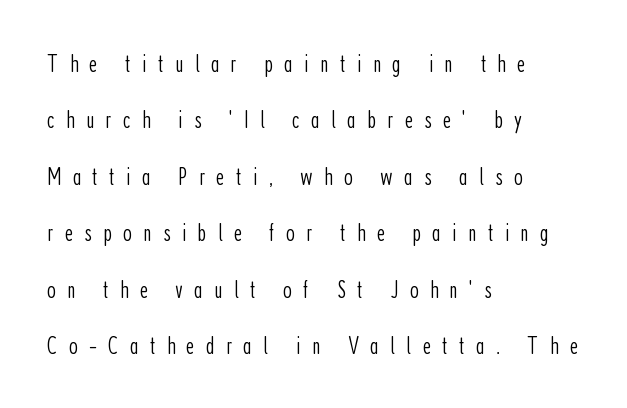
{"italic": "no", "bold": "no", "underline": "no", "align": "left", "line_spacing": "loose", "line_spacing_ratio": 2.26, "letter_spacing": "wide", "letter_spacing_em": 0.45, "glyph_px": 25}
